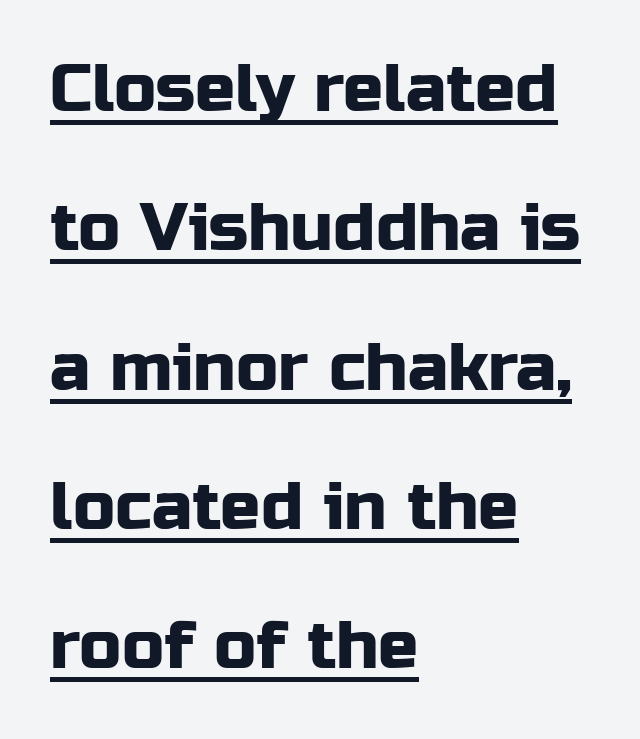
Q: Is the text italic (slanted)? A: No, it is upright.
Q: Is the typeface a serif or a sans-serif typeface? A: Sans-serif.
Q: Is the text underlined? A: Yes.
Q: How is the paragraph aligned? A: Left-aligned.
Q: Is the spacing between letters normal or unusually wide? A: Normal.
Q: Is the spacing between lines tight, normal or loose? A: Loose.
Q: Width (condensed, normal, or wide)? A: Normal.
Q: Stroke contrast? A: Low.
Q: x-height? A: Medium.
Q: Monospaced? A: No.
